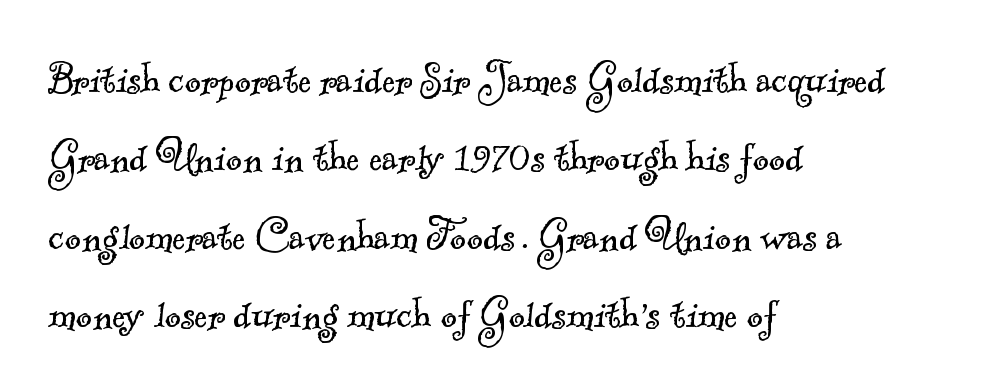
Note the varied advance widths — an 'i' is clearly narrower than an 'm'. The weight would be labelled regular, book, light, or lighter still. This rendering employs a face with finishing strokes, i.e., a serif. Whoever set this chose a conventional vertical rhythm. Descenders are the only things crossing below the line.
